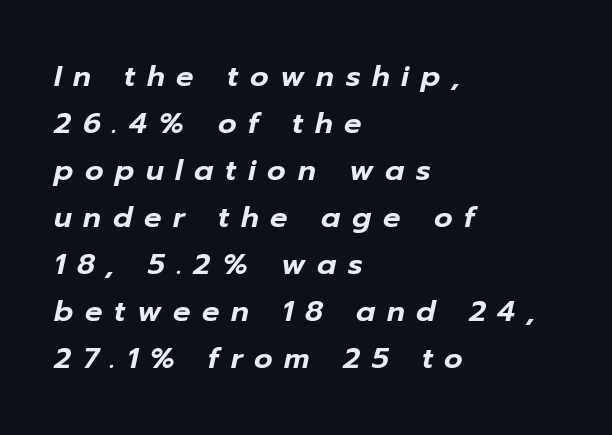
Just letters on the line, the space beneath them empty. Notice how descenders clear the ascenders below comfortably — that's standard leading. When letters slant like this, we call the style italic. Is this a fixed-width face? No — the glyphs have proportional, varying widths. The setting favours the left margin, as ordinary paragraphs usually do.
